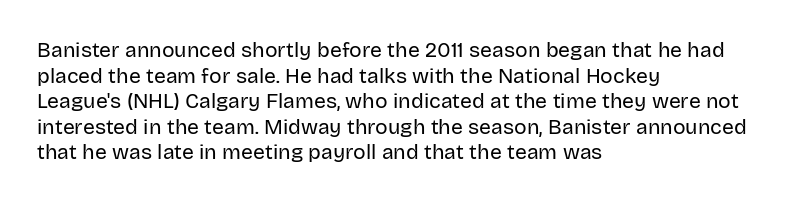
Does extra space separate the letters? No, they use regular spacing. The passage is arranged the way most books set body copy — flush left. The area under the type is left untouched. The face looks like a standard text weight, possibly lighter. Notice how the stems are strictly vertical — no italics here.
